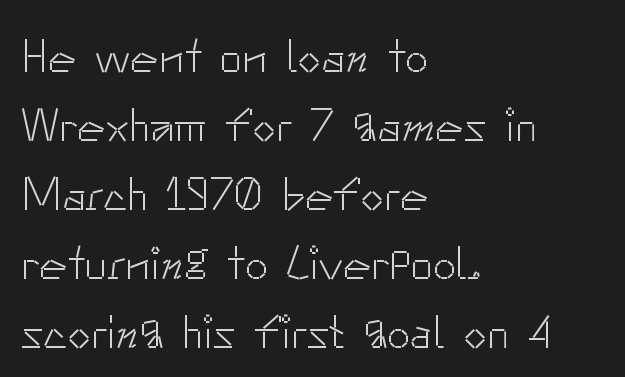
{"serif": "no", "italic": "no", "bold": "no", "weight": "light", "width": "normal", "stroke_contrast": "low", "x_height": "small", "monospaced": "no", "underline": "no", "align": "left", "line_spacing": "normal", "line_spacing_ratio": 1.47, "letter_spacing": "normal", "letter_spacing_em": 0.0, "glyph_px": 47}
